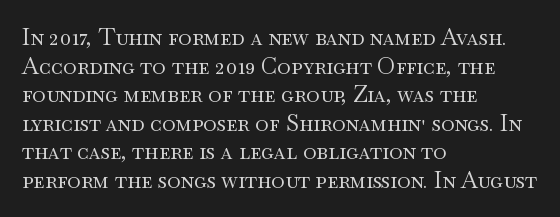
{"italic": "no", "bold": "no", "underline": "no", "align": "left", "line_spacing_ratio": 1.24, "letter_spacing": "normal", "letter_spacing_em": 0.0, "glyph_px": 23}
